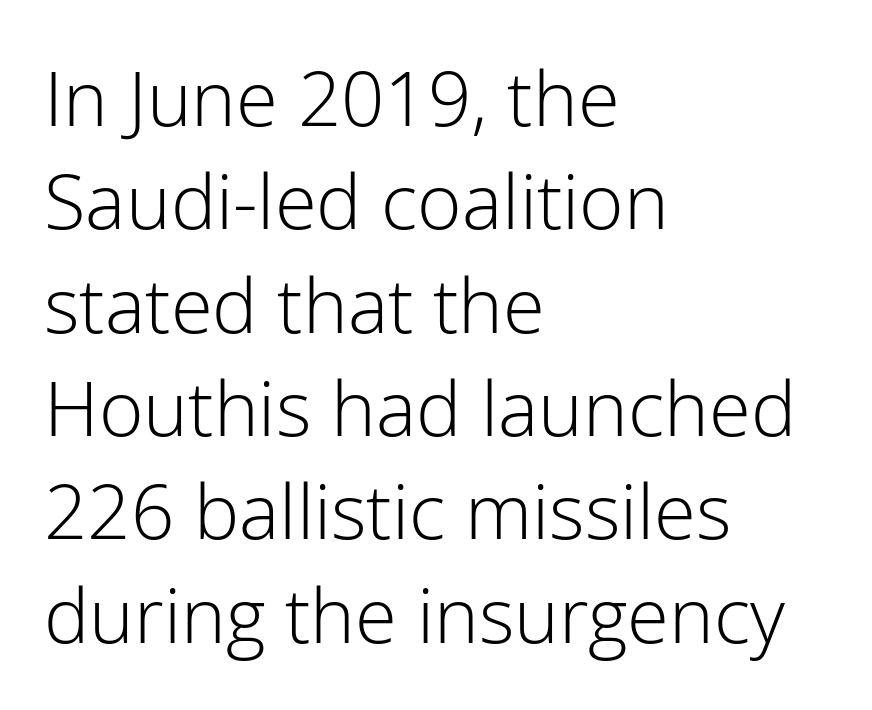
Q: Is the text bold? A: No.
Q: Is the text italic (slanted)? A: No, it is upright.
Q: Is the typeface a serif or a sans-serif typeface? A: Sans-serif.
Q: Is the text underlined? A: No.
Q: How is the paragraph aligned? A: Left-aligned.
Q: Is the spacing between letters normal or unusually wide? A: Normal.
Q: Is the spacing between lines tight, normal or loose? A: Normal.
Q: Width (condensed, normal, or wide)? A: Normal.
Q: Stroke contrast? A: Low.
Q: x-height? A: Medium.
Q: Monospaced? A: No.
